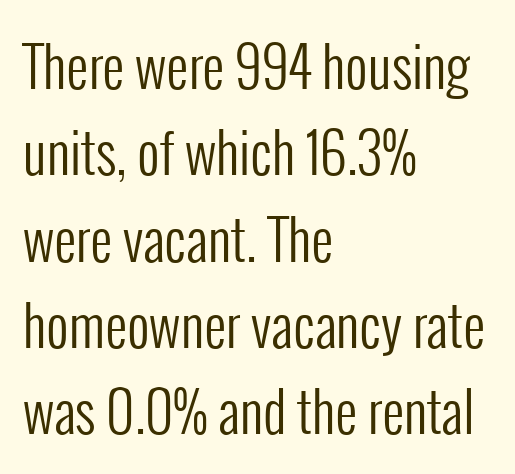
Q: Is the text bold? A: No.
Q: Is the text italic (slanted)? A: No, it is upright.
Q: Is the typeface a serif or a sans-serif typeface? A: Sans-serif.
Q: Is the text underlined? A: No.
Q: How is the paragraph aligned? A: Left-aligned.
Q: Is the spacing between letters normal or unusually wide? A: Normal.
Q: Is the spacing between lines tight, normal or loose? A: Normal.
Q: Width (condensed, normal, or wide)? A: Condensed.
Q: Stroke contrast? A: Low.
Q: x-height? A: Medium.
Q: Monospaced? A: No.
